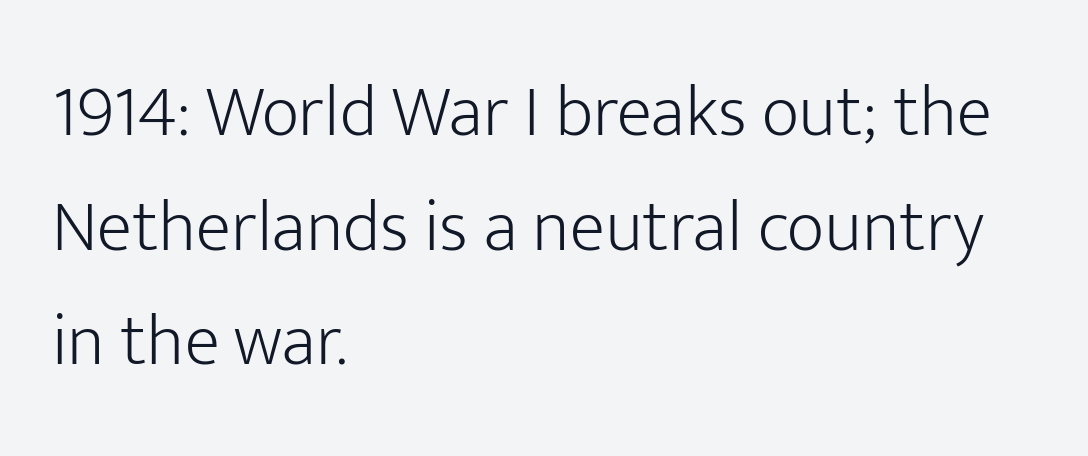
Q: Is the text bold? A: No.
Q: Is the text italic (slanted)? A: No, it is upright.
Q: Is the typeface a serif or a sans-serif typeface? A: Sans-serif.
Q: Is the text underlined? A: No.
Q: How is the paragraph aligned? A: Left-aligned.
Q: Is the spacing between letters normal or unusually wide? A: Normal.
Q: Is the spacing between lines tight, normal or loose? A: Normal.
Q: Width (condensed, normal, or wide)? A: Normal.
Q: Stroke contrast? A: Low.
Q: x-height? A: Medium.
Q: Monospaced? A: No.
